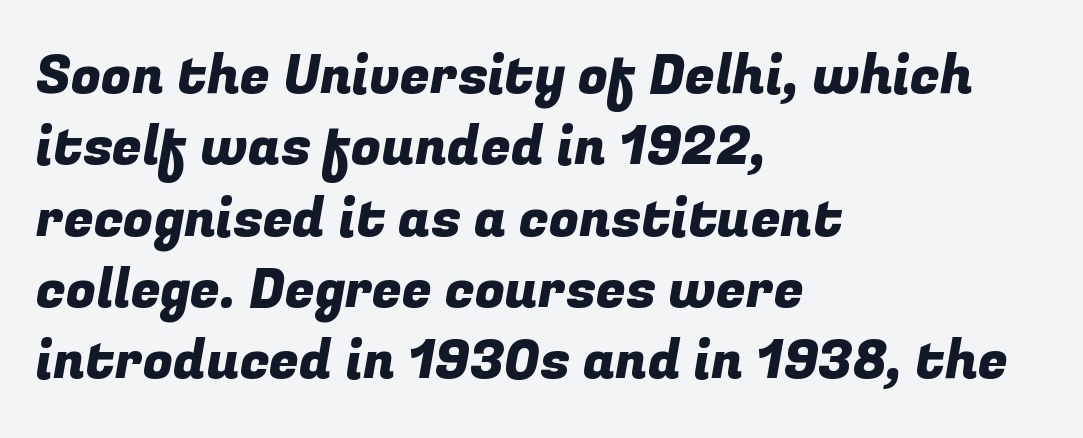
Q: Is the typeface a serif or a sans-serif typeface? A: Sans-serif.
Q: Is the text underlined? A: No.
Q: How is the paragraph aligned? A: Left-aligned.
Q: Is the spacing between letters normal or unusually wide? A: Normal.
Q: Is the spacing between lines tight, normal or loose? A: Normal.
Q: Width (condensed, normal, or wide)? A: Normal.
Q: Stroke contrast? A: Low.
Q: x-height? A: Medium.
Q: Monospaced? A: No.
